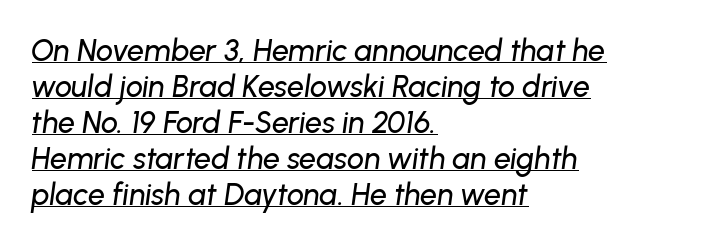
The rendering uses the underline text-decoration. These lines keep a tight, regular rhythm from letter to letter. The passage is arranged the way most books set body copy — flush left. Character widths vary here, with narrow letters taking less room than wide ones.
